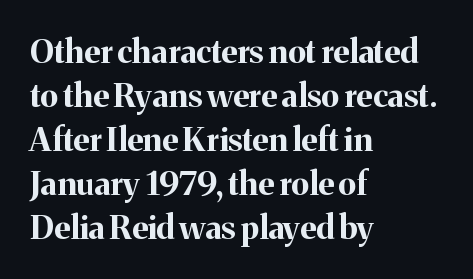
{"serif": "yes", "italic": "no", "bold": "yes", "weight": "bold", "width": "normal", "stroke_contrast": "medium", "x_height": "medium", "monospaced": "no", "underline": "no", "align": "left", "line_spacing": "normal", "line_spacing_ratio": 1.33, "letter_spacing": "normal", "letter_spacing_em": 0.0, "glyph_px": 33}
